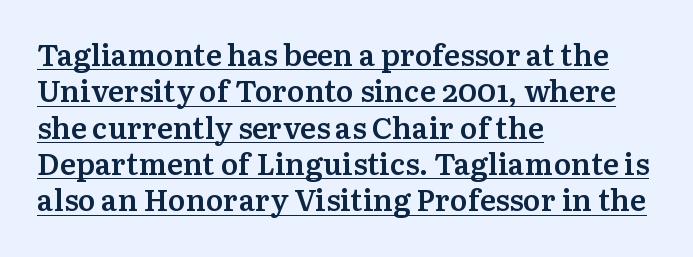
{"serif": "yes", "italic": "no", "bold": "semi", "weight": "semibold", "width": "normal", "stroke_contrast": "medium", "x_height": "medium", "monospaced": "no", "underline": "yes", "align": "left", "line_spacing_ratio": 1.21, "letter_spacing": "normal", "letter_spacing_em": 0.0, "glyph_px": 30}
